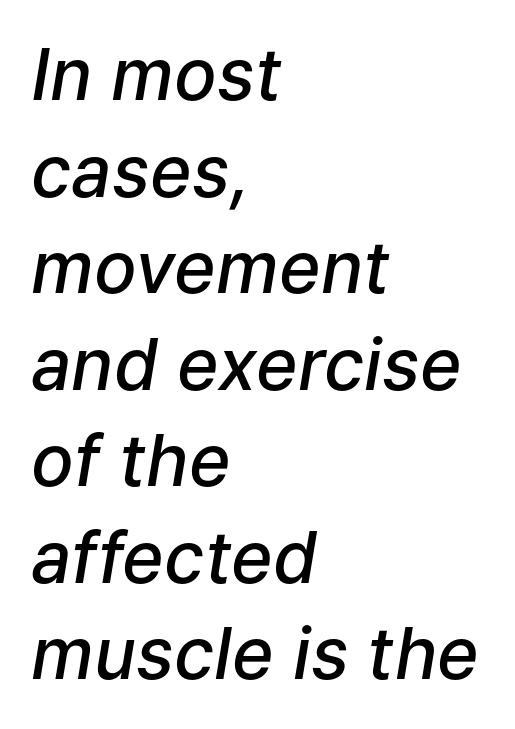
Is the block centered? No — it sits flush against the left margin. A normal amount of white space separates one row of letters from the next. Varying glyph widths throughout — classic text-font behaviour. Underlining? Definitely not there. Glyph-to-glyph distance matches everyday printed text.
